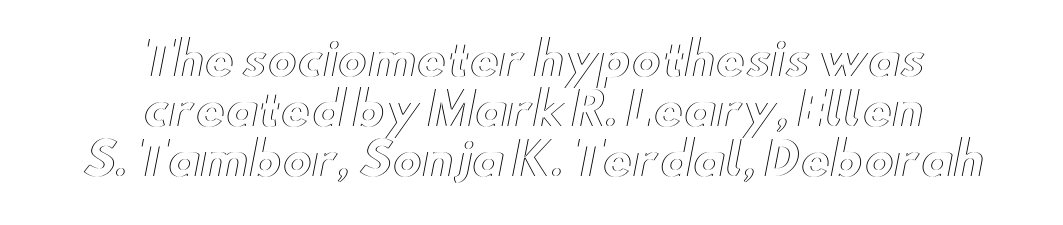
The specimen omits any rule beneath the text block's lines. Interline gaps are noticeably narrow in this sample. This rendering uses center alignment, leaving both contours irregular but symmetric. You could call the tracking neutral — neither tight nor loose. Looks like regular typesetting: each glyph gets only the width it needs.
